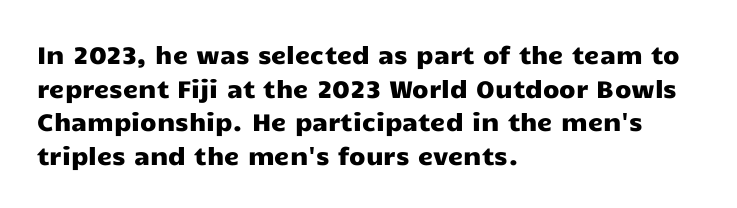
Q: Is the text italic (slanted)? A: No, it is upright.
Q: Is the text underlined? A: No.
Q: How is the paragraph aligned? A: Left-aligned.
Q: Is the spacing between letters normal or unusually wide? A: Normal.
Q: Is the spacing between lines tight, normal or loose? A: Normal.
